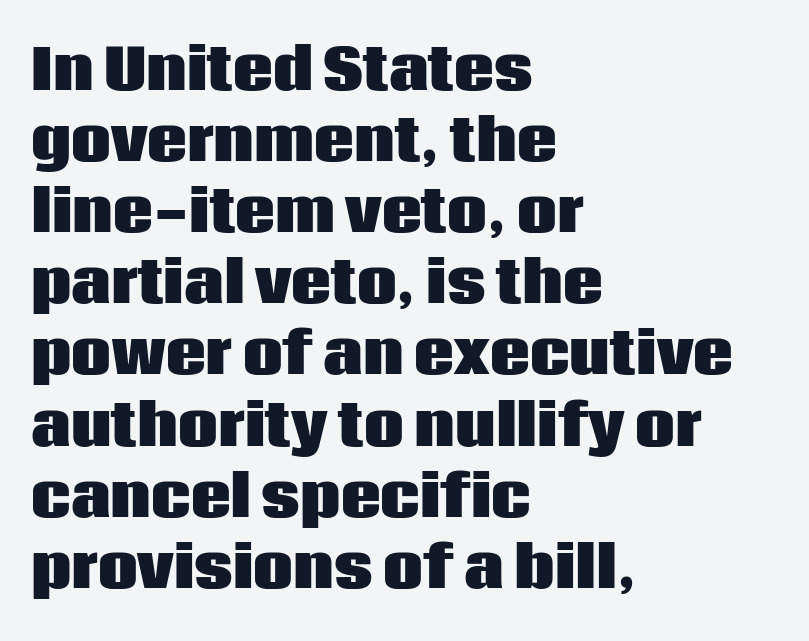
Q: Is the text bold? A: Yes.
Q: Is the text italic (slanted)? A: No, it is upright.
Q: Is the typeface a serif or a sans-serif typeface? A: Sans-serif.
Q: Is the text underlined? A: No.
Q: How is the paragraph aligned? A: Left-aligned.
Q: Is the spacing between letters normal or unusually wide? A: Normal.
Q: Is the spacing between lines tight, normal or loose? A: Normal.
Q: Width (condensed, normal, or wide)? A: Normal.
Q: Stroke contrast? A: Low.
Q: x-height? A: Large.
Q: Monospaced? A: No.
